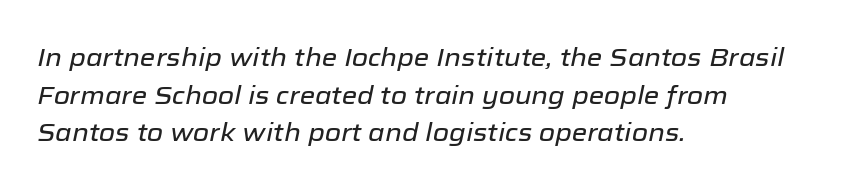
The axis of the letterforms is tilted away from vertical. The space between consecutive lines is moderate. No word sits above an underline. Horizontally, the lines are justified to the leading edge only. Here the glyphs are tracked normally, forming tight word shapes.
